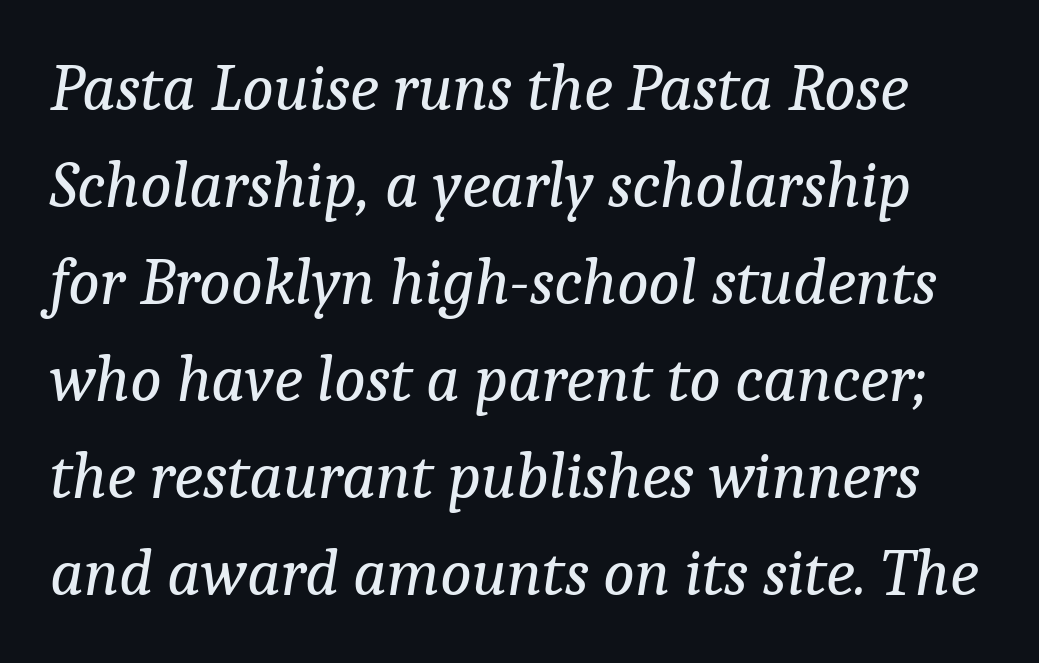
The image shows 66 px regular-weight serif type, italic (leaning right); set normal line spacing (1.47x), normal letter spacing, not underlined; low stroke contrast and a medium x-height.
